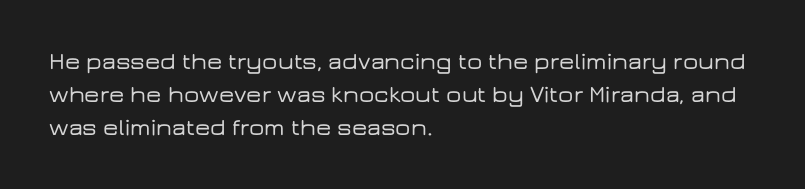
{"italic": "no", "underline": "no", "align": "left", "line_spacing": "normal", "line_spacing_ratio": 1.37, "letter_spacing": "normal", "letter_spacing_em": 0.0, "glyph_px": 24}
